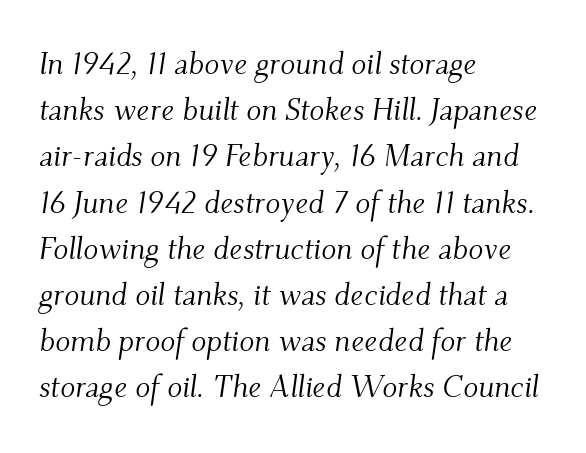
Q: Is the text bold? A: No.
Q: Is the text italic (slanted)? A: Yes, it leans right by about 9 degrees.
Q: Is the typeface a serif or a sans-serif typeface? A: Serif.
Q: Is the text underlined? A: No.
Q: How is the paragraph aligned? A: Left-aligned.
Q: Is the spacing between letters normal or unusually wide? A: Normal.
Q: Is the spacing between lines tight, normal or loose? A: Normal.
Q: Width (condensed, normal, or wide)? A: Normal.
Q: Stroke contrast? A: Medium.
Q: x-height? A: Small.
Q: Monospaced? A: No.
